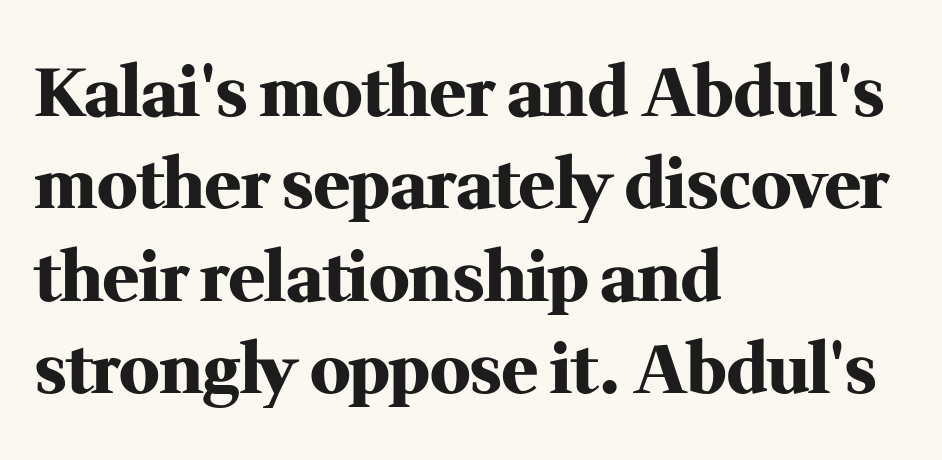
Standard letterfit; no display-style spreading of the glyphs. A typesetter would call this proportional, since set widths differ per character. Old-style or modern, the face here clearly has serifs. The foot of each line stays bare and open.
